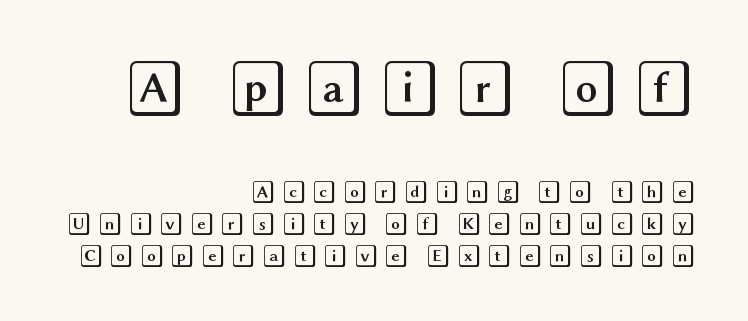
The block sitting higher on the canvas is the one with enlarged characters. Leading: standard. Leftover space on each line is placed entirely before the opening word. Quick note: underline off. Unlike italic type, these characters show no tilt at all.
